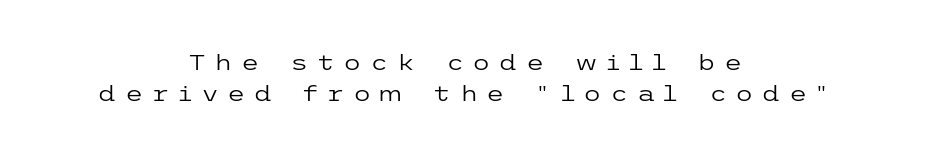
The specimen reads as upright at a glance. Tracking value appears strongly positive — letters spread wide. This rendering uses center alignment, leaving both contours irregular but symmetric. The designer left line spacing at the default.
